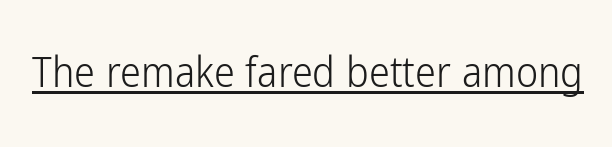
The image shows 42 px light, condensed sans-serif type, upright; set normal letter spacing, underlined; low stroke contrast and a medium x-height.
